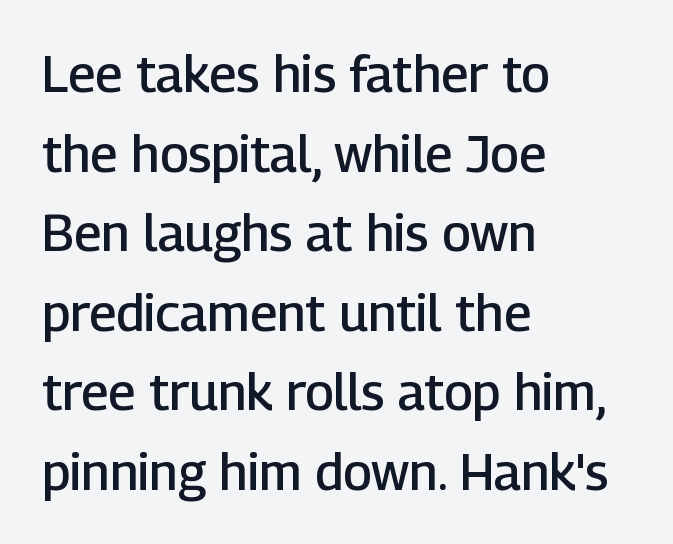
Q: Is the text bold? A: Semi-bold.
Q: Is the text italic (slanted)? A: No, it is upright.
Q: Is the typeface a serif or a sans-serif typeface? A: Sans-serif.
Q: Is the text underlined? A: No.
Q: How is the paragraph aligned? A: Left-aligned.
Q: Is the spacing between letters normal or unusually wide? A: Normal.
Q: Is the spacing between lines tight, normal or loose? A: Normal.
Q: Width (condensed, normal, or wide)? A: Normal.
Q: Stroke contrast? A: Low.
Q: x-height? A: Medium.
Q: Monospaced? A: No.
